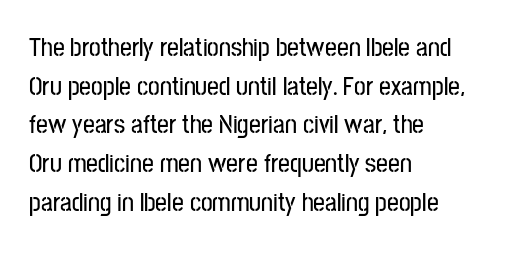
Q: Is the text italic (slanted)? A: No, it is upright.
Q: Is the text underlined? A: No.
Q: How is the paragraph aligned? A: Left-aligned.
Q: Is the spacing between letters normal or unusually wide? A: Normal.
Q: Is the spacing between lines tight, normal or loose? A: Normal.
